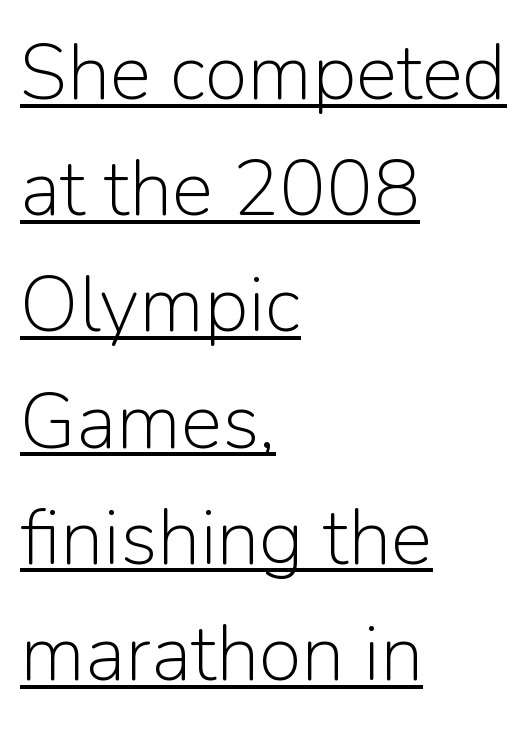
The image shows 78 px light sans-serif type, upright; set left-aligned, normal line spacing (1.49x), normal letter spacing, underlined; low stroke contrast and a medium x-height.
